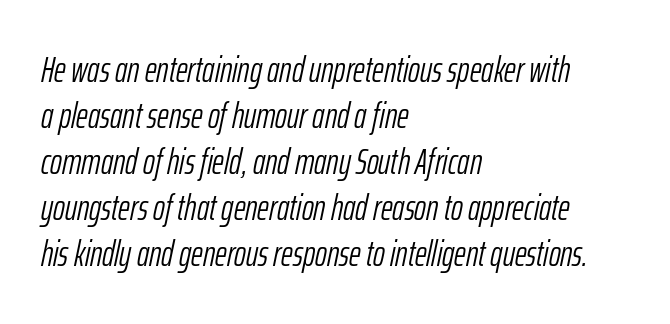
{"italic": "yes", "lean": "right", "slant_degrees": 12, "bold": "no", "weight": "light", "width": "condensed", "stroke_contrast": "low", "x_height": "medium", "monospaced": "no", "underline": "no", "align": "left", "line_spacing": "normal", "line_spacing_ratio": 1.28, "letter_spacing": "normal", "letter_spacing_em": 0.0, "glyph_px": 36}
